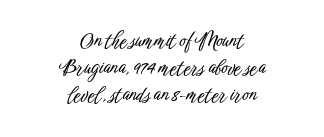
The image shows 20 px text type; set centered, normal line spacing (1.36x), normal letter spacing, not underlined.
